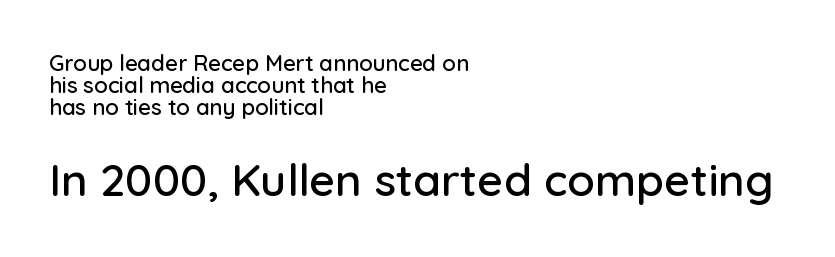
Q: Is the text italic (slanted)? A: No, it is upright.
Q: Is the typeface a serif or a sans-serif typeface? A: Sans-serif.
Q: Is the text underlined? A: No.
Q: How is the paragraph aligned? A: Left-aligned.
Q: Is the spacing between letters normal or unusually wide? A: Normal.
Q: Is the spacing between lines tight, normal or loose? A: Tight.
Q: Which block of text is set in a larger size, the first (top) or the second (bottom)? A: The second (bottom) one.
Q: Width (condensed, normal, or wide)? A: Normal.
Q: Stroke contrast? A: Low.
Q: x-height? A: Medium.
Q: Monospaced? A: No.
